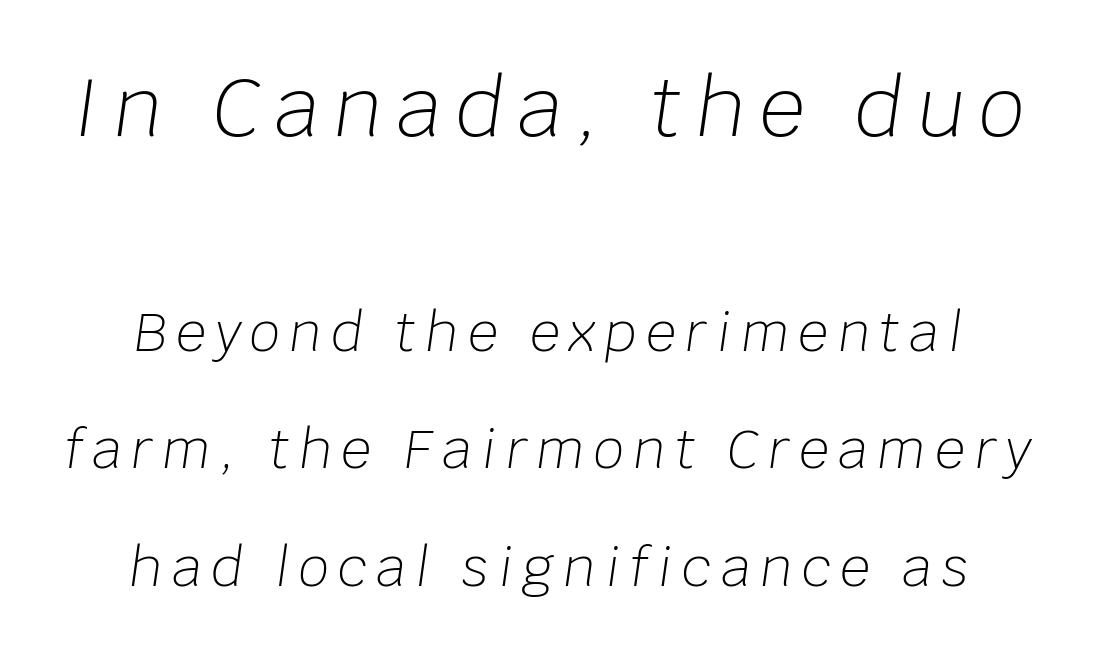
The typeface has the unassuming heft of standard copy or less. Line spacing here is loose. Clear beneath every line of the passage. The specimen reads as italic at a glance. The upper block of text is set noticeably larger than the block beneath it. Each letter keeps its own natural width here, so spacing adapts to shape.
